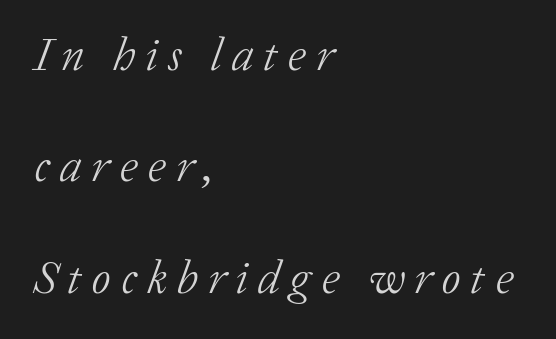
{"serif": "yes", "italic": "yes", "lean": "right", "slant_degrees": 20, "bold": "no", "weight": "light", "width": "normal", "stroke_contrast": "low", "x_height": "medium", "monospaced": "no", "underline": "no", "align": "left", "line_spacing": "loose", "line_spacing_ratio": 2.37, "letter_spacing": "wide", "letter_spacing_em": 0.21, "glyph_px": 47}
